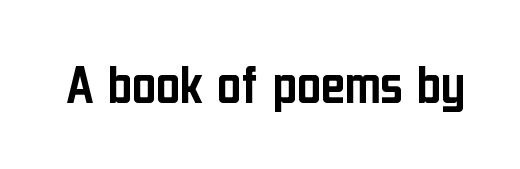
The image shows 58 px condensed sans-serif type, upright; set normal letter spacing, not underlined; low stroke contrast and a medium x-height.
